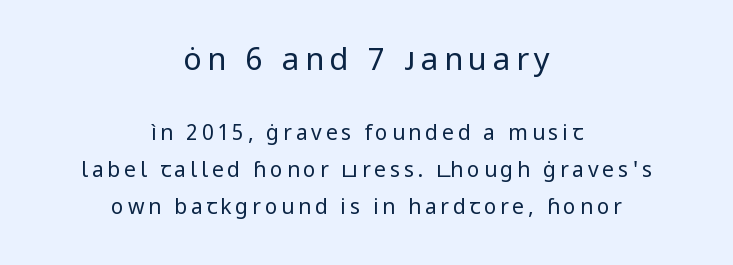
{"serif": "no", "italic": "no", "bold": "no", "weight": "regular", "width": "normal", "stroke_contrast": "low", "x_height": "medium", "monospaced": "no", "underline": "no", "align": "center", "line_spacing_ratio": 1.76, "larger_block": "first", "size_ratio": 1.48, "glyph_px": 31}
